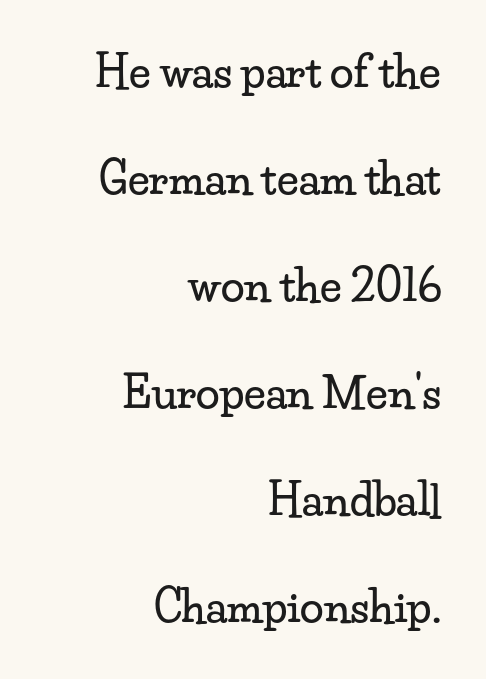
The image shows 43 px wide serif type, upright; set right-aligned, loose line spacing (2.49x), normal letter spacing, not underlined; low stroke contrast and a small x-height.
